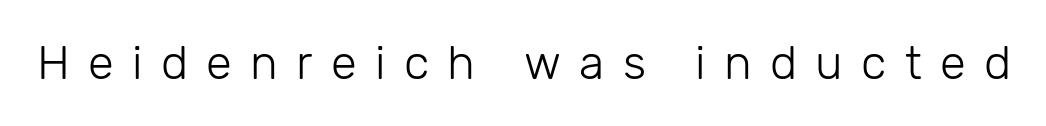
{"serif": "no", "italic": "no", "bold": "no", "weight": "light", "width": "normal", "stroke_contrast": "low", "x_height": "medium", "monospaced": "no", "underline": "no", "letter_spacing": "wide", "letter_spacing_em": 0.39, "glyph_px": 47}
